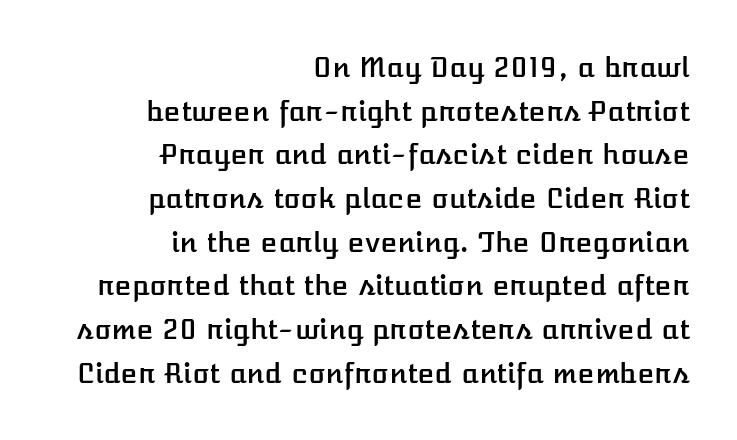
The image shows 28 px text type, upright; set right-aligned, normal line spacing (1.56x), normal letter spacing, not underlined; low stroke contrast and a medium x-height.
